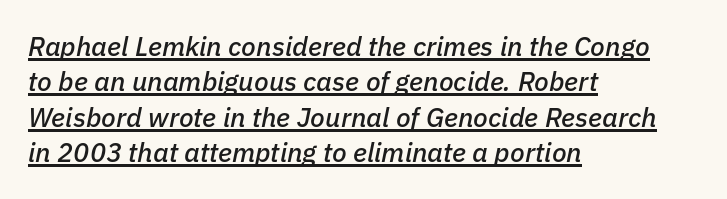
{"italic": "yes", "lean": "right", "slant_degrees": 11, "underline": "yes", "align": "left", "line_spacing": "normal", "line_spacing_ratio": 1.31, "letter_spacing": "normal", "letter_spacing_em": 0.0, "glyph_px": 27}
